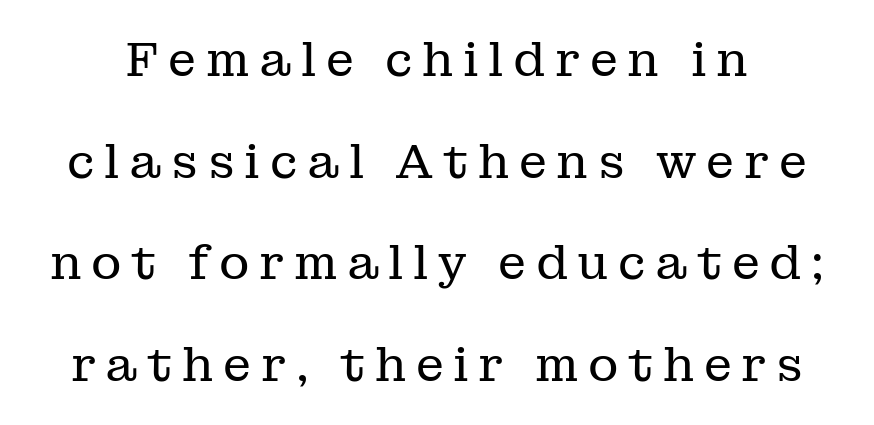
Underline: absent. Check where the strokes stop: tiny serifs finish them off. The space between consecutive lines is lavish. A typesetter would call this proportional, since set widths differ per character. This sample uses expanded letter spacing, leaving extra air between glyphs.
